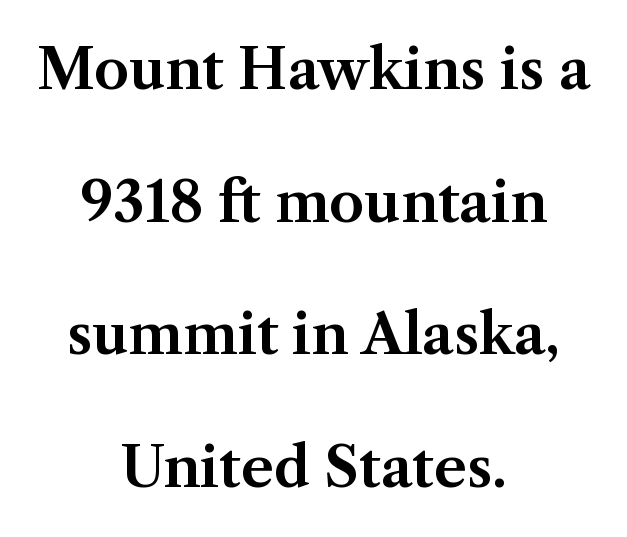
Q: Is the text italic (slanted)? A: No, it is upright.
Q: Is the typeface a serif or a sans-serif typeface? A: Serif.
Q: Is the text underlined? A: No.
Q: How is the paragraph aligned? A: Centered.
Q: Is the spacing between letters normal or unusually wide? A: Normal.
Q: Is the spacing between lines tight, normal or loose? A: Loose.
Q: Width (condensed, normal, or wide)? A: Normal.
Q: Stroke contrast? A: Medium.
Q: x-height? A: Medium.
Q: Monospaced? A: No.
